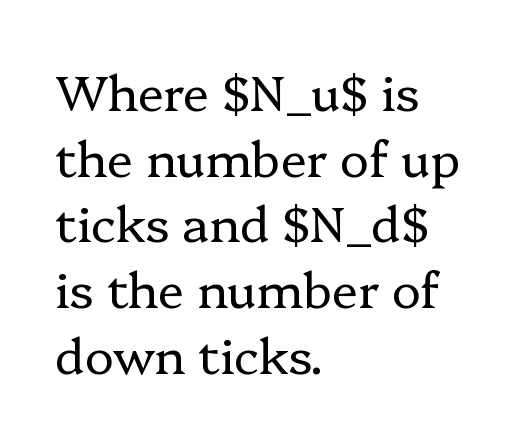
Font category for this specimen: serif. The font's upright variant was chosen for this text. Letters rest on an invisible, unmarked baseline. The weight tops out at a normal text grade.
